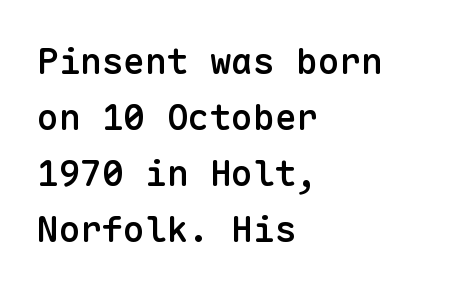
Q: Is the text bold? A: Semi-bold.
Q: Is the text italic (slanted)? A: No, it is upright.
Q: Is the typeface a serif or a sans-serif typeface? A: Sans-serif.
Q: Is the text underlined? A: No.
Q: How is the paragraph aligned? A: Left-aligned.
Q: Is the spacing between letters normal or unusually wide? A: Normal.
Q: Is the spacing between lines tight, normal or loose? A: Normal.
Q: Width (condensed, normal, or wide)? A: Normal.
Q: Stroke contrast? A: Low.
Q: x-height? A: Medium.
Q: Monospaced? A: Yes.
